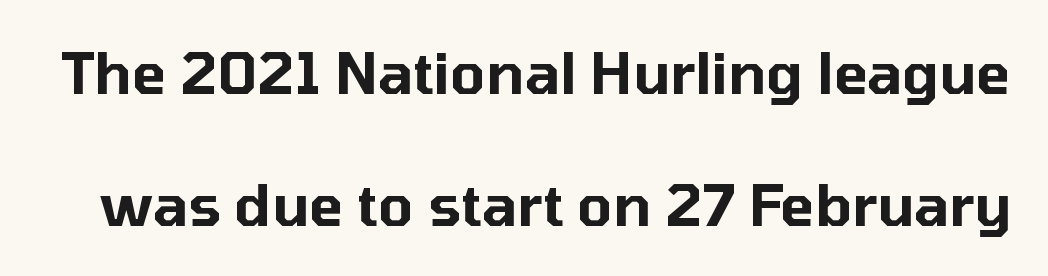
The baseline area is clear. A typesetter would mark this as roman, not italic. The letters carry no serifs — their stems end cleanly without finishing strokes. Compared with typical paragraphs, the rows here are farther apart. Proportional: the letters do not fall into vertical columns.
